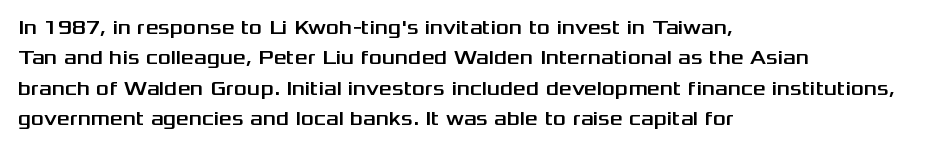
Q: Is the text italic (slanted)? A: No, it is upright.
Q: Is the text underlined? A: No.
Q: How is the paragraph aligned? A: Left-aligned.
Q: Is the spacing between letters normal or unusually wide? A: Normal.
Q: Is the spacing between lines tight, normal or loose? A: Normal.
